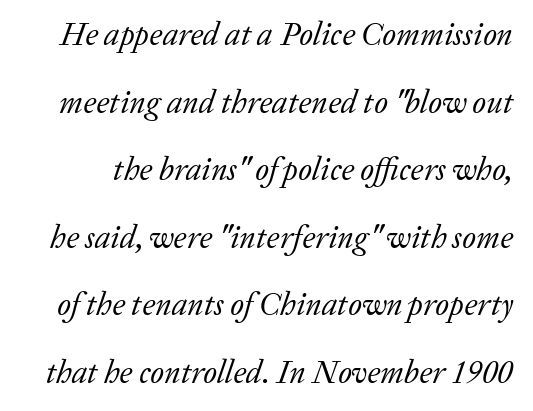
{"serif": "yes", "italic": "yes", "lean": "right", "slant_degrees": 20, "bold": "no", "weight": "regular", "width": "normal", "stroke_contrast": "low", "x_height": "medium", "monospaced": "no", "underline": "no", "line_spacing": "loose", "line_spacing_ratio": 2.11, "letter_spacing": "normal", "letter_spacing_em": 0.0, "glyph_px": 32}
